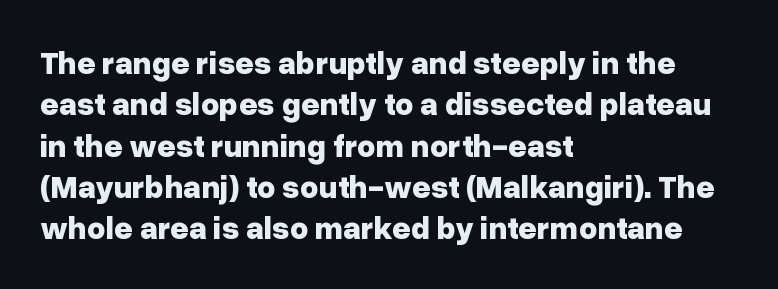
Q: Is the text bold? A: Yes.
Q: Is the text italic (slanted)? A: No, it is upright.
Q: Is the typeface a serif or a sans-serif typeface? A: Sans-serif.
Q: Is the text underlined? A: No.
Q: How is the paragraph aligned? A: Left-aligned.
Q: Is the spacing between letters normal or unusually wide? A: Normal.
Q: Is the spacing between lines tight, normal or loose? A: Normal.
Q: Width (condensed, normal, or wide)? A: Normal.
Q: Stroke contrast? A: Low.
Q: x-height? A: Medium.
Q: Monospaced? A: No.
